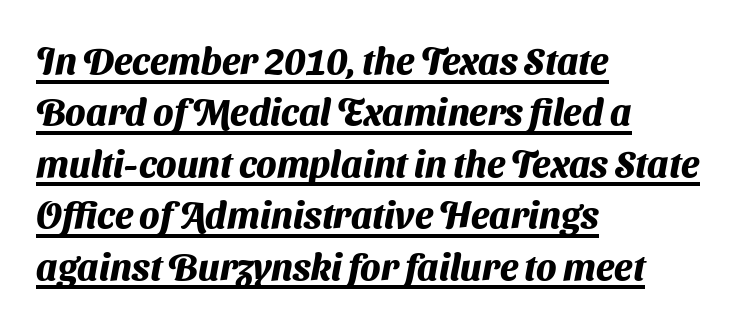
Check where the strokes stop: nothing finishes them off — pure sans. This rendering uses left alignment, leaving the right contour irregular. A normal amount of white space separates one row of letters from the next. Beneath each row of characters lies a ruled line. The characters look thick and weighty, a clear bold. The passage shown has conventional tracking throughout.
